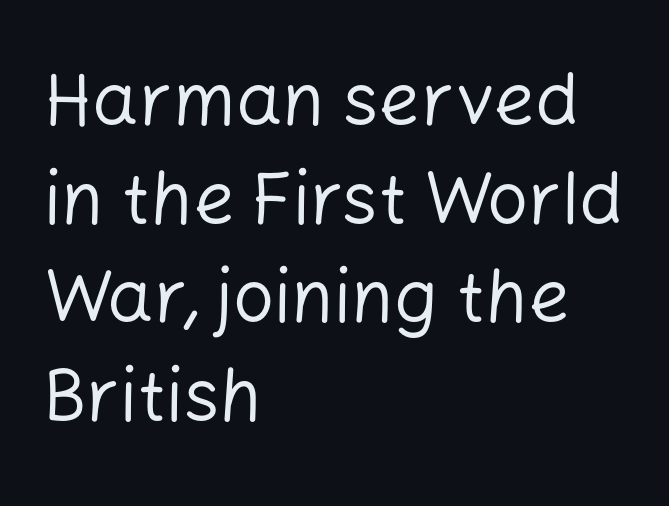
The image shows 73 px regular-weight sans-serif type, upright; set left-aligned, normal line spacing (1.35x), normal letter spacing, not underlined; low stroke contrast and a medium x-height.
